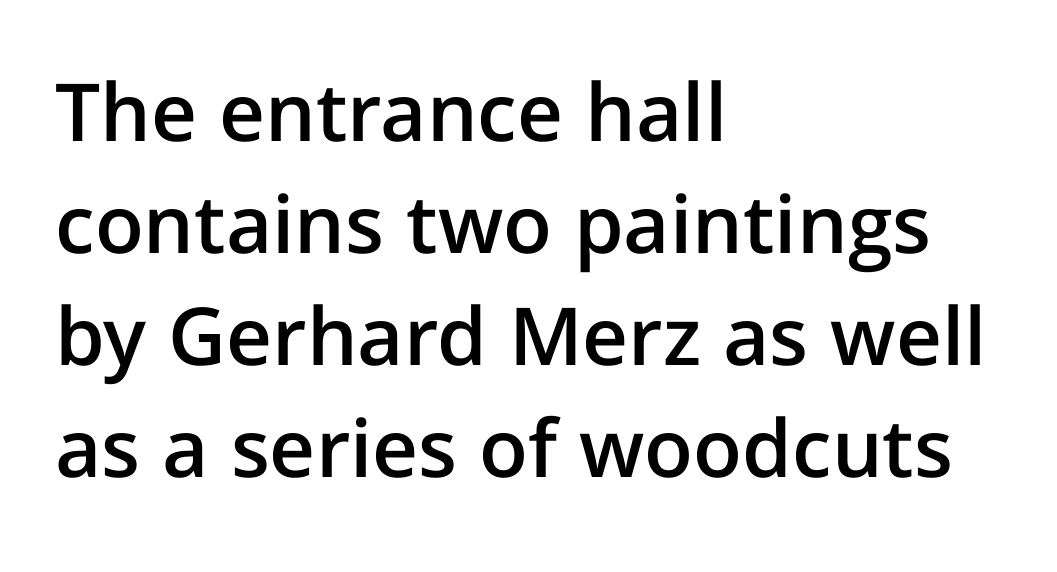
The image shows 80 px semibold sans-serif type, upright; set left-aligned, normal line spacing (1.4x), normal letter spacing, not underlined; low stroke contrast and a medium x-height.
